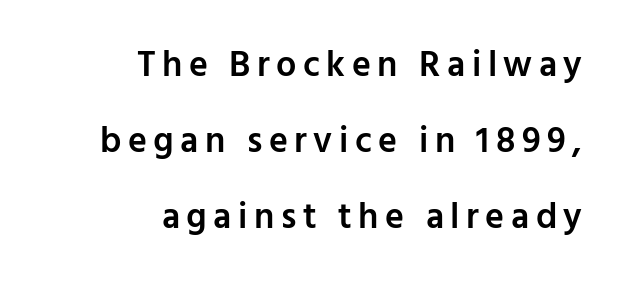
Q: Is the text bold? A: Semi-bold.
Q: Is the text italic (slanted)? A: No, it is upright.
Q: Is the typeface a serif or a sans-serif typeface? A: Sans-serif.
Q: Is the text underlined? A: No.
Q: How is the paragraph aligned? A: Right-aligned.
Q: Is the spacing between lines tight, normal or loose? A: Loose.
Q: Width (condensed, normal, or wide)? A: Normal.
Q: Stroke contrast? A: Low.
Q: x-height? A: Medium.
Q: Monospaced? A: No.
